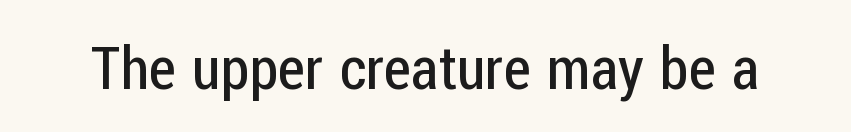
The baseline area is clear. Spacing between characters is what you'd get straight out of the box. Font category for this specimen: sans-serif. You could not count columns in this text — the font is proportionally spaced. Posture: vertical.
